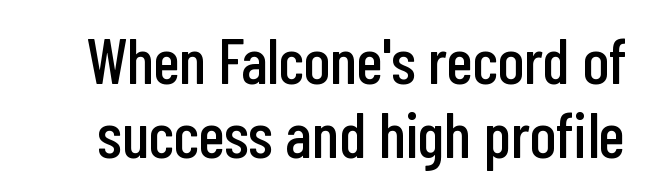
{"serif": "no", "italic": "no", "width": "condensed", "stroke_contrast": "low", "x_height": "medium", "monospaced": "no", "underline": "no", "line_spacing": "tight", "line_spacing_ratio": 1.15, "letter_spacing": "normal", "letter_spacing_em": 0.0, "glyph_px": 64}
